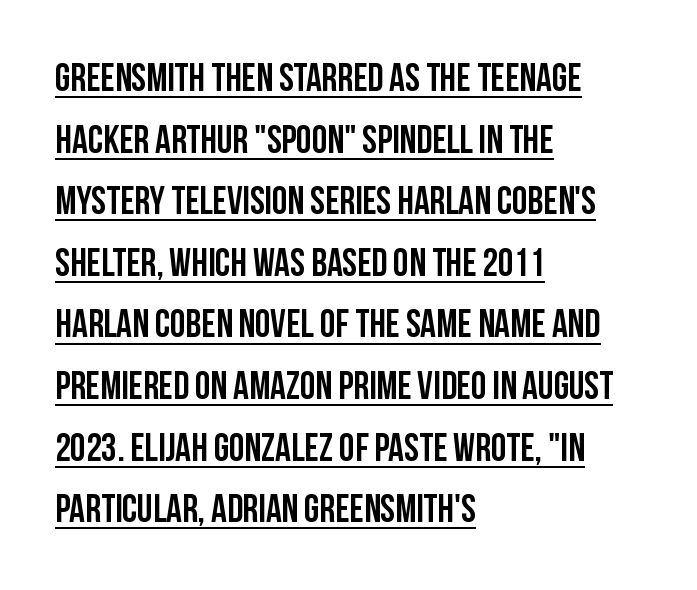
{"serif": "no", "italic": "no", "width": "condensed", "stroke_contrast": "low", "x_height": "large", "monospaced": "no", "underline": "yes", "align": "left", "line_spacing": "normal", "line_spacing_ratio": 1.58, "letter_spacing": "normal", "letter_spacing_em": 0.0, "glyph_px": 39}
